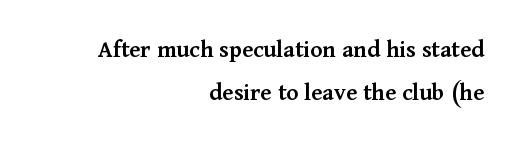
The image shows 25 px text type, upright; set right-aligned, line spacing 1.73x, normal letter spacing, not underlined.
